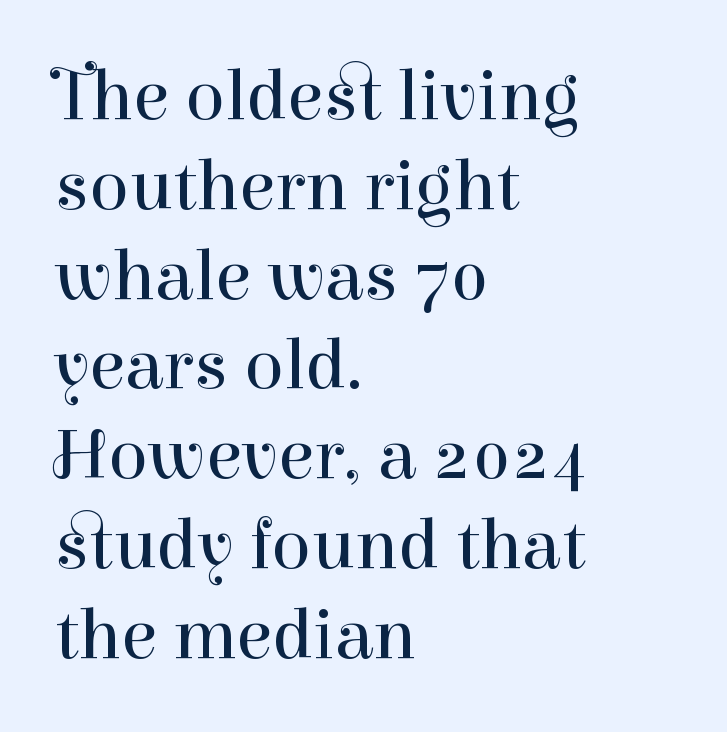
Q: Is the text bold? A: No.
Q: Is the text italic (slanted)? A: No, it is upright.
Q: Is the typeface a serif or a sans-serif typeface? A: Serif.
Q: Is the text underlined? A: No.
Q: How is the paragraph aligned? A: Left-aligned.
Q: Is the spacing between letters normal or unusually wide? A: Normal.
Q: Width (condensed, normal, or wide)? A: Normal.
Q: Stroke contrast? A: High.
Q: x-height? A: Medium.
Q: Monospaced? A: No.
